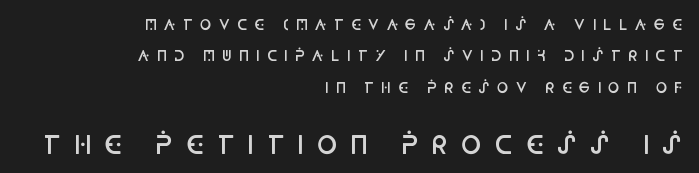
{"italic": "no", "bold": "semi", "underline": "no", "align": "right", "line_spacing": "loose", "line_spacing_ratio": 2.25, "letter_spacing": "wide", "letter_spacing_em": 0.49, "larger_block": "second", "size_ratio": 1.79, "glyph_px": 25}
